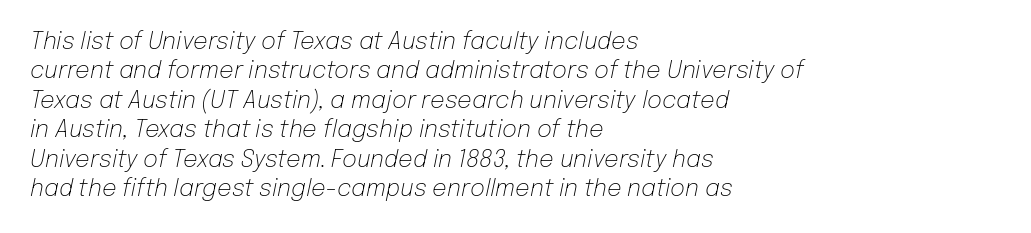
Q: Is the text bold? A: No.
Q: Is the text italic (slanted)? A: Yes, it leans right by about 12 degrees.
Q: Is the text underlined? A: No.
Q: How is the paragraph aligned? A: Left-aligned.
Q: Is the spacing between letters normal or unusually wide? A: Normal.
Q: Is the spacing between lines tight, normal or loose? A: Normal.
